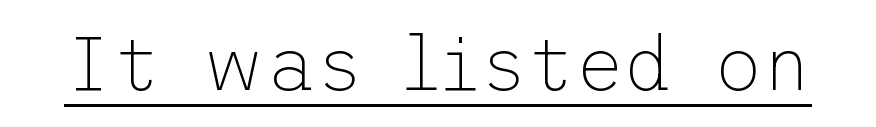
The image shows 76 px thin sans-serif type, upright; set normal letter spacing, underlined; low stroke contrast and a medium x-height.
